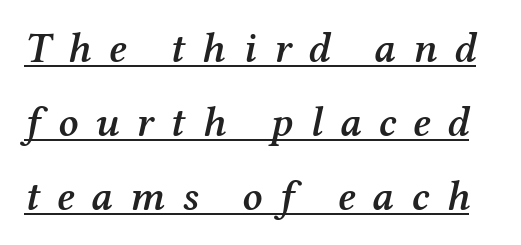
{"serif": "yes", "italic": "yes", "lean": "right", "slant_degrees": 12, "bold": "semi", "weight": "semibold", "width": "normal", "stroke_contrast": "medium", "x_height": "medium", "monospaced": "no", "underline": "yes", "line_spacing_ratio": 1.76, "letter_spacing": "wide", "letter_spacing_em": 0.41, "glyph_px": 42}
